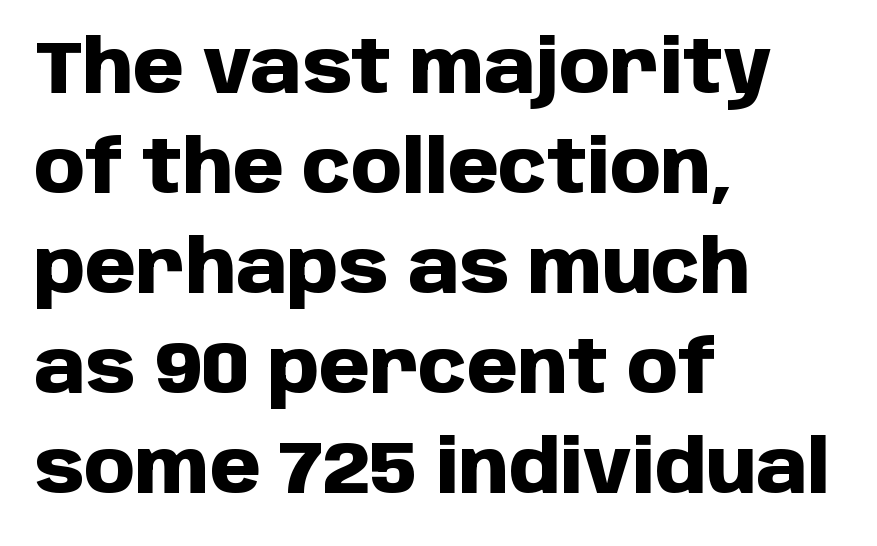
Summary of vertical rhythm: regular, with standard interline spacing. Caption: bold face, heavy strokes. The type sits square on the baseline with zero lean. Examine the stroke ends and you'll find no serifs. The string is rendered with underlining switched off. Letter spacing: default.
